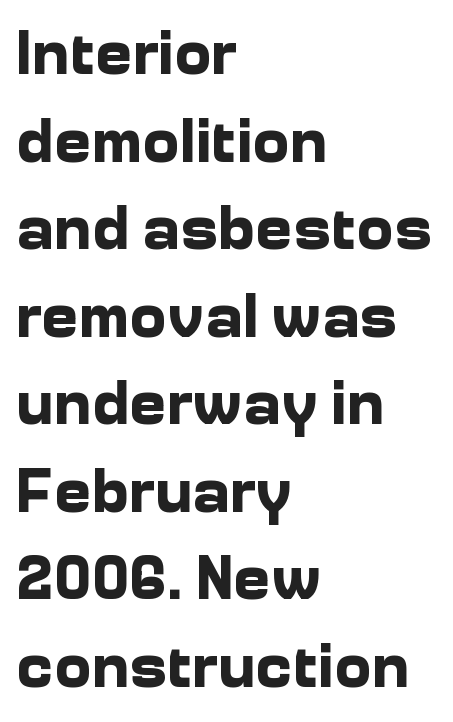
{"serif": "no", "italic": "no", "bold": "yes", "weight": "bold", "width": "normal", "stroke_contrast": "low", "x_height": "medium", "monospaced": "no", "underline": "no", "align": "left", "line_spacing": "normal", "line_spacing_ratio": 1.39, "letter_spacing": "normal", "letter_spacing_em": 0.0, "glyph_px": 63}
